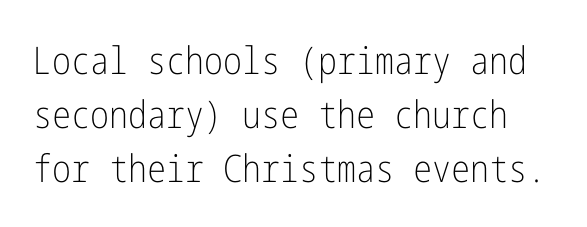
Do the letters lean? They stand straight. In terms of leading, this rendering sits right in the middle. Stem width sits at or under what a default text font uses. The designer went with a sans here, leaving each stem footless.
